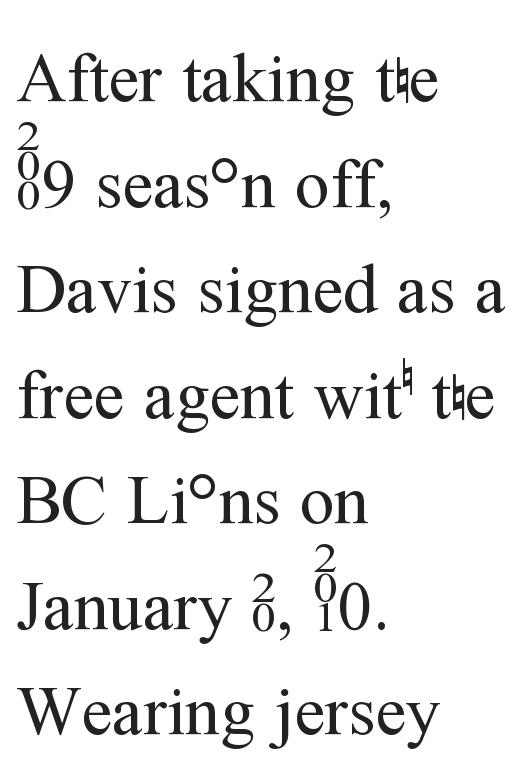
The image shows 69 px regular-weight serif type, upright; set left-aligned, normal line spacing (1.53x), normal letter spacing, not underlined; medium stroke contrast and a medium x-height.
